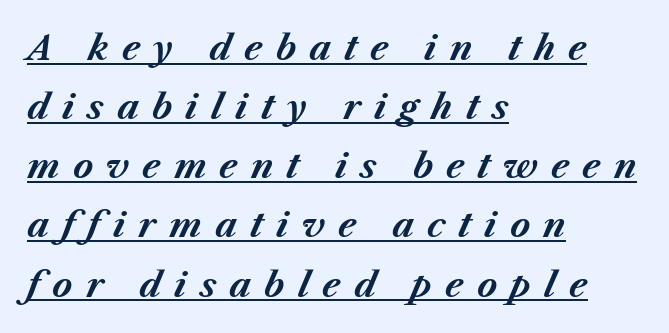
The image shows 34 px bold type, italic (leaning right); set left-aligned, line spacing 1.74x, unusually wide letter spacing (+0.38 em), underlined; medium stroke contrast and a medium x-height.
